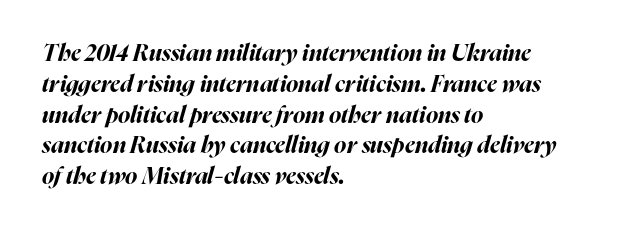
{"italic": "yes", "lean": "right", "slant_degrees": 16, "bold": "yes", "underline": "no", "align": "left", "line_spacing": "normal", "line_spacing_ratio": 1.34, "letter_spacing": "normal", "letter_spacing_em": 0.0, "glyph_px": 23}
